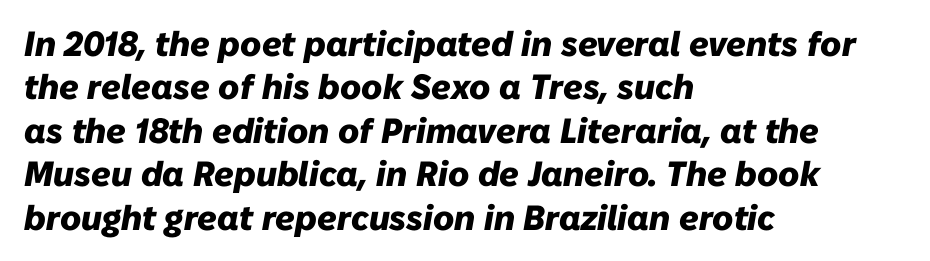
The image shows 35 px heavy type, italic (leaning right); set left-aligned, line spacing 1.24x, normal letter spacing, not underlined; low stroke contrast and a medium x-height.
